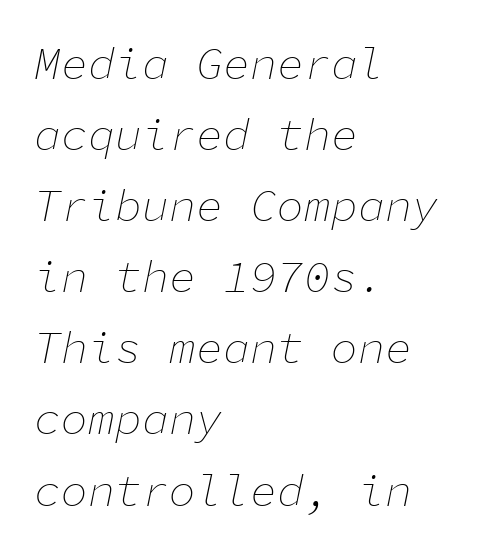
Layout note: lines flush left. Letter spacing: default. Decoration check: the copy has no underline. No letter is thick-stroked: the sample isn't bold. The font's italic variant was chosen for this text.
